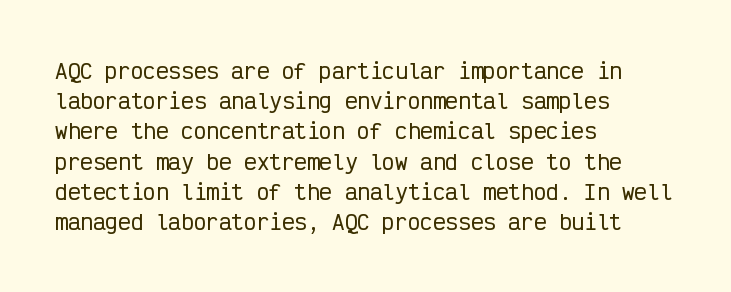
The lines sit at an ordinary, default distance from one another. In terms of posture, this sample is upright. What stands out about the letter spacing? Nothing — it is the standard amount. Leftover space on each line is placed entirely after the last word. Check the space under the baseline: it is left empty.
